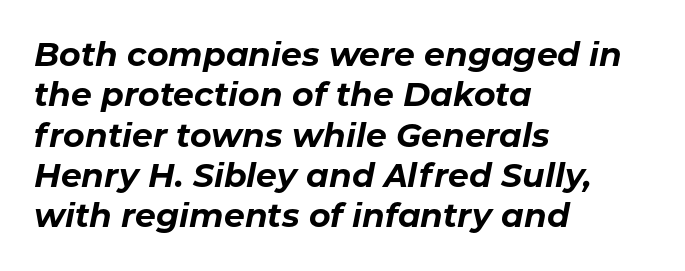
{"italic": "yes", "lean": "right", "slant_degrees": 11, "bold": "yes", "weight": "bold", "width": "normal", "stroke_contrast": "low", "x_height": "medium", "monospaced": "no", "underline": "no", "align": "left", "line_spacing_ratio": 1.22, "letter_spacing": "normal", "letter_spacing_em": 0.0, "glyph_px": 33}
